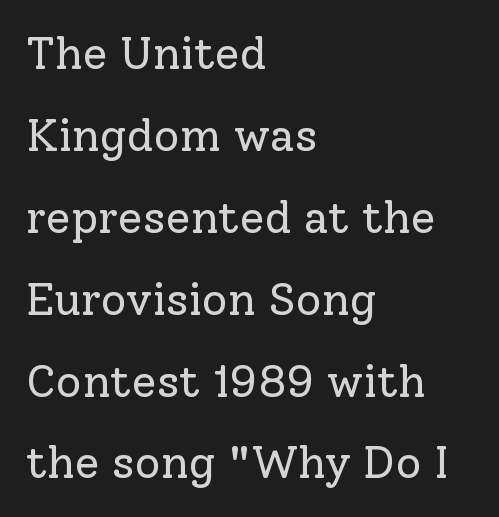
Q: Is the text bold? A: No.
Q: Is the text italic (slanted)? A: No, it is upright.
Q: Is the typeface a serif or a sans-serif typeface? A: Serif.
Q: Is the text underlined? A: No.
Q: How is the paragraph aligned? A: Left-aligned.
Q: Is the spacing between letters normal or unusually wide? A: Normal.
Q: Width (condensed, normal, or wide)? A: Normal.
Q: Stroke contrast? A: Low.
Q: x-height? A: Medium.
Q: Monospaced? A: No.
